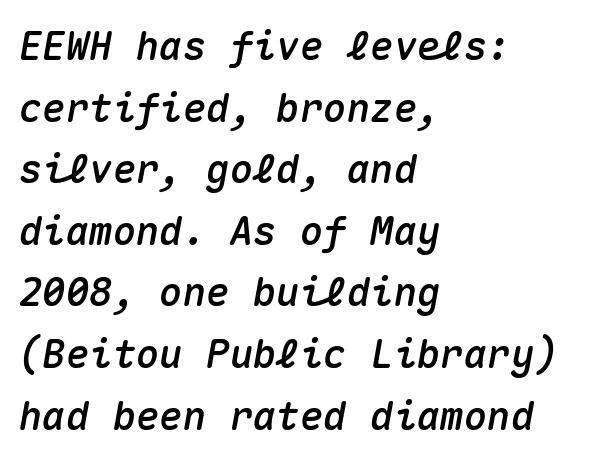
The image shows 39 px text type, italic (leaning right), monospaced; set left-aligned, normal line spacing (1.58x), normal letter spacing, not underlined; medium stroke contrast and a medium x-height.
